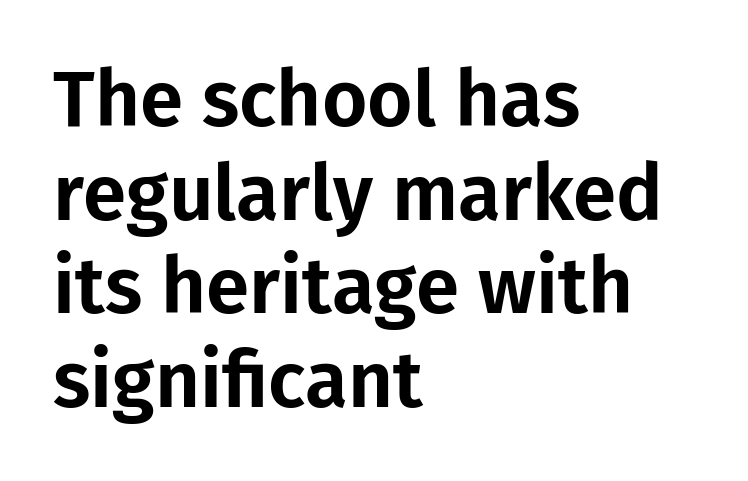
The image shows 78 px sans-serif type, upright; set left-aligned, line spacing 1.2x, normal letter spacing, not underlined; low stroke contrast and a medium x-height.
